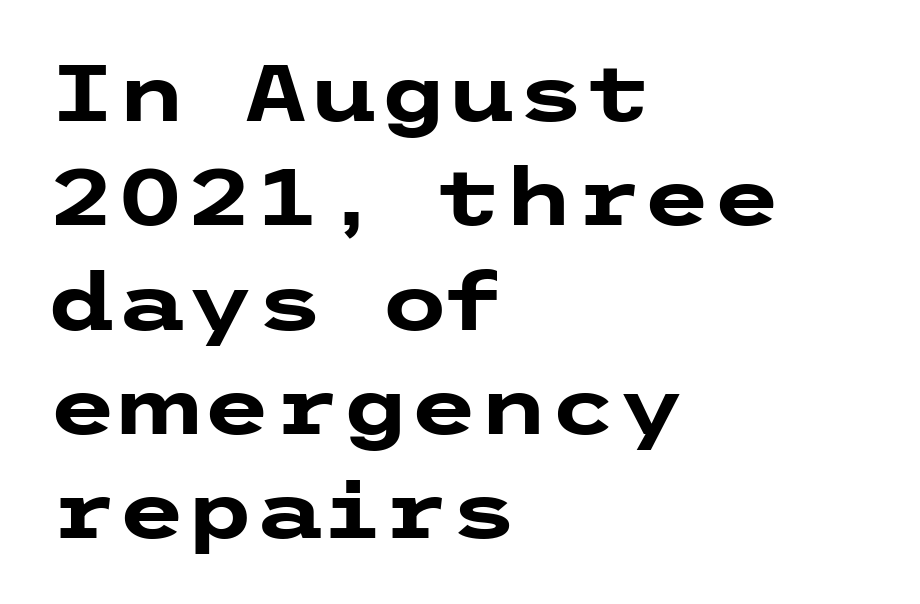
The image shows 79 px heavy, wide sans-serif type, upright; set left-aligned, normal line spacing (1.32x), normal letter spacing, not underlined; low stroke contrast and a medium x-height.
